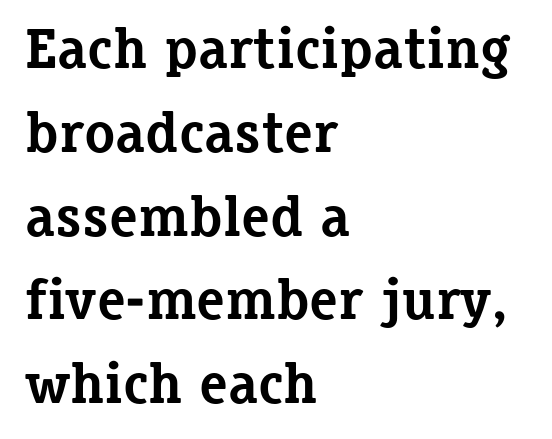
Q: Is the text bold? A: Yes.
Q: Is the text italic (slanted)? A: No, it is upright.
Q: Is the typeface a serif or a sans-serif typeface? A: Serif.
Q: Is the text underlined? A: No.
Q: How is the paragraph aligned? A: Left-aligned.
Q: Is the spacing between letters normal or unusually wide? A: Normal.
Q: Is the spacing between lines tight, normal or loose? A: Normal.
Q: Width (condensed, normal, or wide)? A: Normal.
Q: Stroke contrast? A: Low.
Q: x-height? A: Medium.
Q: Monospaced? A: No.
